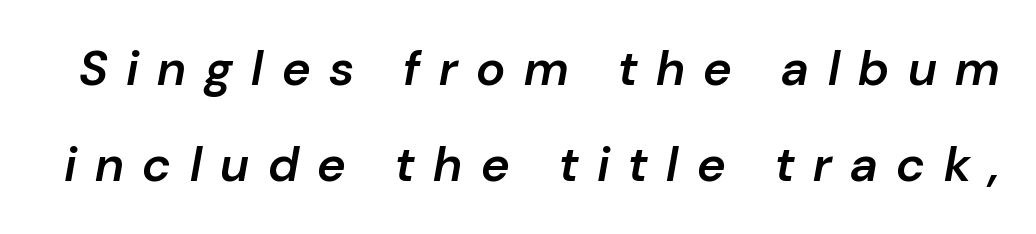
The image shows 49 px semibold type, italic (leaning right); set loose line spacing (1.96x), unusually wide letter spacing (+0.38 em), not underlined; low stroke contrast and a medium x-height.
